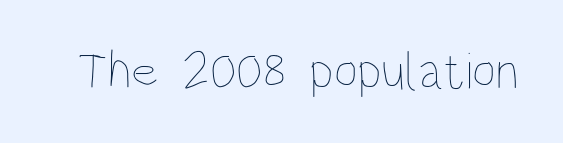
Q: Is the text bold? A: No.
Q: Is the text italic (slanted)? A: No, it is upright.
Q: Is the text underlined? A: No.
Q: Is the spacing between letters normal or unusually wide? A: Normal.
Q: Width (condensed, normal, or wide)? A: Condensed.
Q: Stroke contrast? A: Low.
Q: x-height? A: Large.
Q: Monospaced? A: No.
